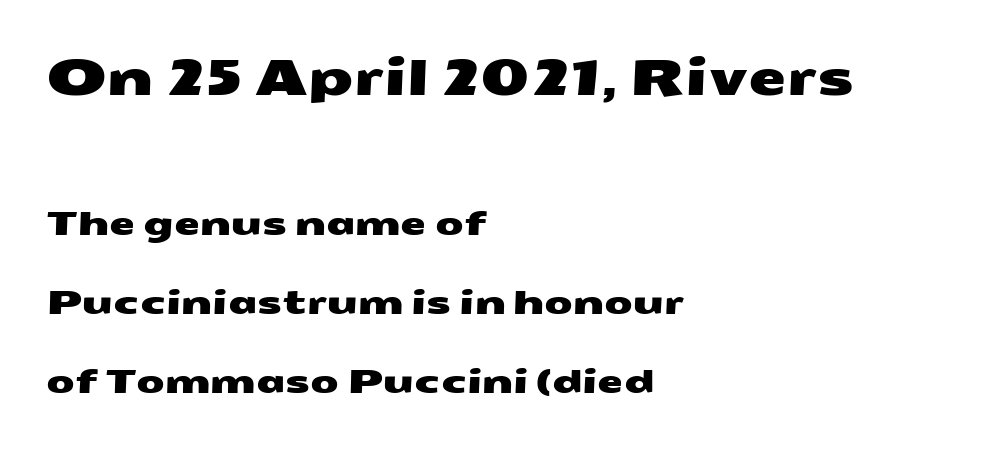
{"serif": "no", "width": "wide", "stroke_contrast": "medium", "x_height": "medium", "monospaced": "no", "underline": "no", "align": "left", "line_spacing": "loose", "line_spacing_ratio": 2.39, "letter_spacing": "normal", "letter_spacing_em": 0.0, "larger_block": "first", "size_ratio": 1.48, "glyph_px": 49}
